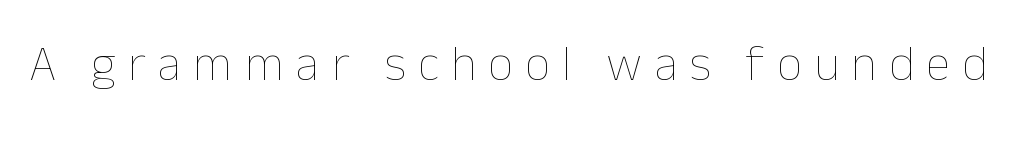
The foot of each line stays bare and open. Each letter keeps its own natural width here, so spacing adapts to shape. The face used here is rendered with a markedly widened letterfit. Posture: upright roman. The typeface has the unassuming heft of standard copy or less.
